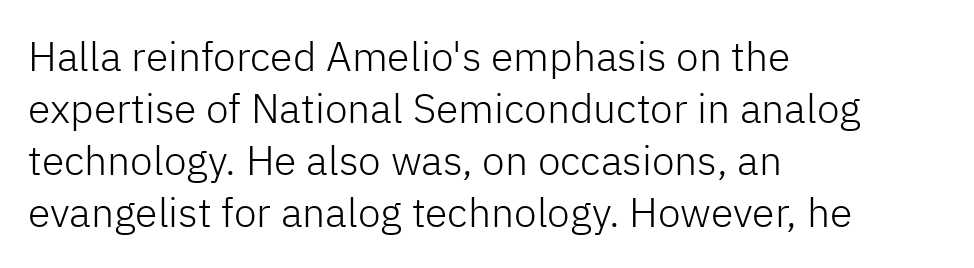
The image shows 41 px light sans-serif type, upright; set left-aligned, normal line spacing (1.27x), normal letter spacing, not underlined; low stroke contrast and a medium x-height.
